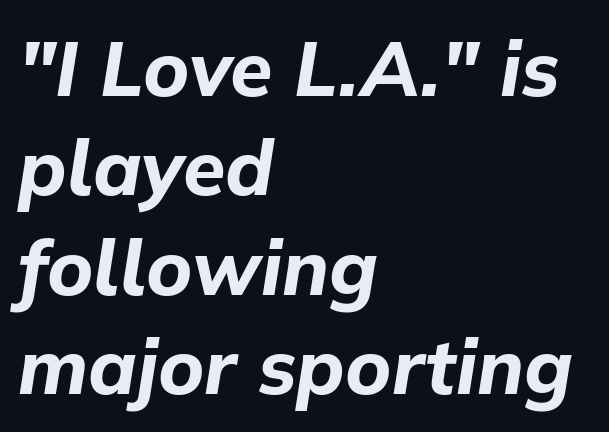
The image shows 77 px bold type, italic (leaning right); set left-aligned, normal line spacing (1.29x), normal letter spacing, not underlined; low stroke contrast and a medium x-height.
